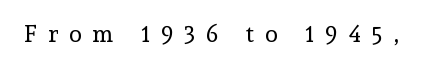
The baseline area is clear. The weight tops out at a normal text grade. Spacing between characters has been opened up far beyond the box default. Style check: upright.
